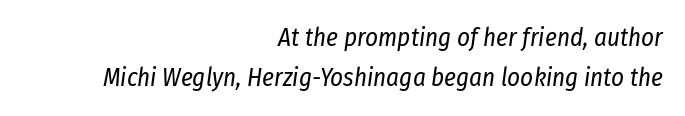
{"italic": "yes", "lean": "right", "slant_degrees": 8, "bold": "no", "underline": "no", "align": "right", "line_spacing": "normal", "line_spacing_ratio": 1.62, "letter_spacing": "normal", "letter_spacing_em": 0.0, "glyph_px": 25}
